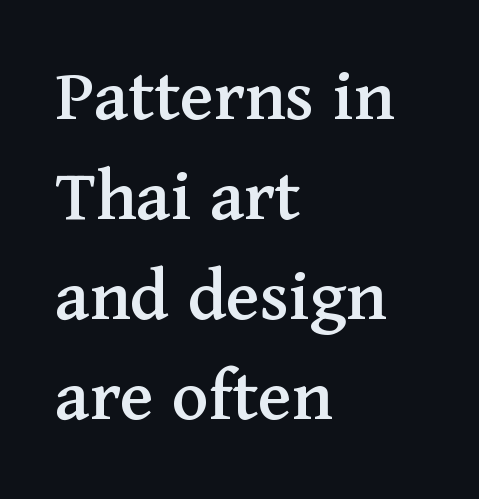
Look at the bottom of the vertical strokes: they flare into serifs here. Is this a fixed-width face? No — the glyphs have proportional, varying widths. Students, note that the glyphs here touch the page at normal intervals. The font's upright variant was chosen for this text.
